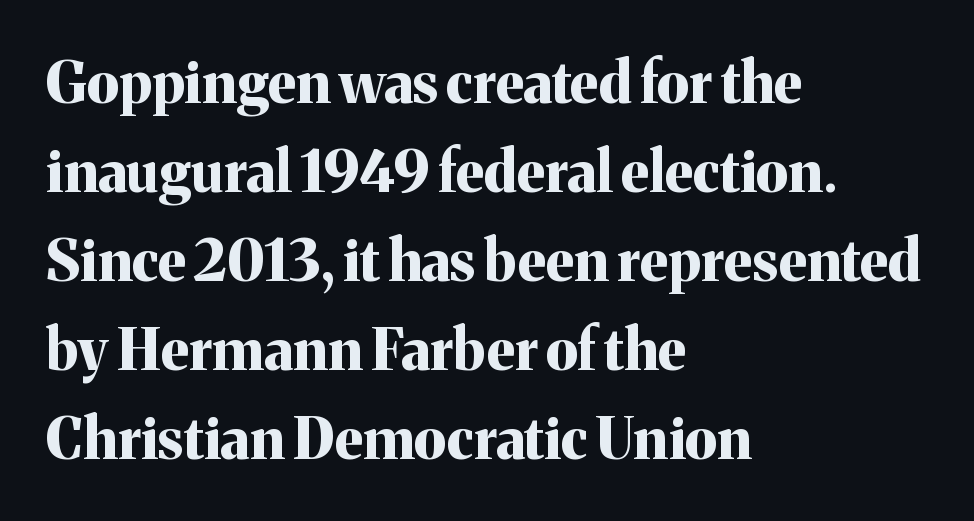
{"serif": "yes", "italic": "no", "bold": "yes", "weight": "bold", "width": "normal", "stroke_contrast": "medium", "x_height": "medium", "monospaced": "no", "underline": "no", "align": "left", "line_spacing": "normal", "line_spacing_ratio": 1.56, "letter_spacing": "normal", "letter_spacing_em": 0.0, "glyph_px": 57}
